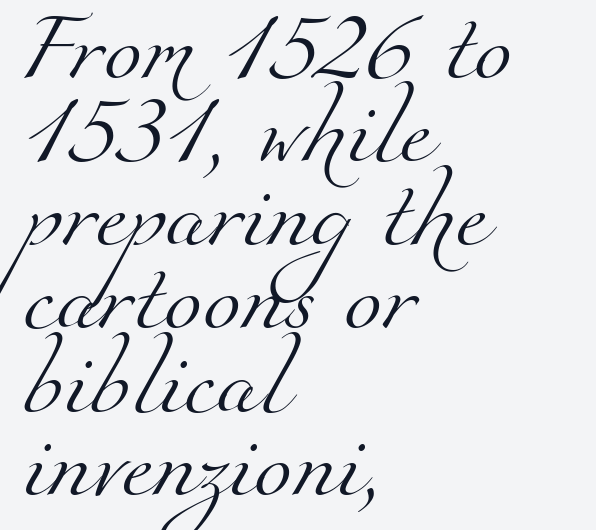
Q: Is the text bold? A: No.
Q: Is the typeface a serif or a sans-serif typeface? A: Serif.
Q: Is the text underlined? A: No.
Q: How is the paragraph aligned? A: Left-aligned.
Q: Is the spacing between letters normal or unusually wide? A: Normal.
Q: Width (condensed, normal, or wide)? A: Normal.
Q: Stroke contrast? A: Medium.
Q: x-height? A: Small.
Q: Monospaced? A: No.
